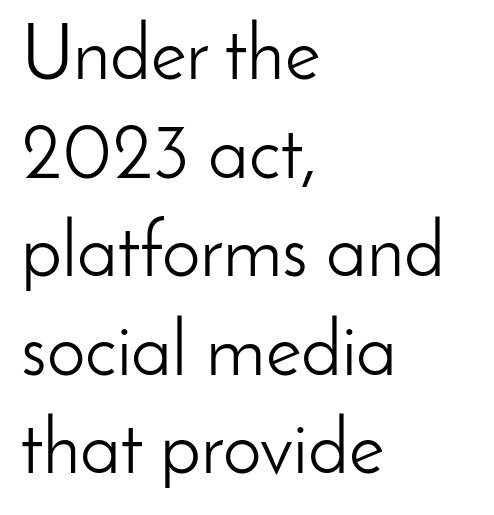
{"serif": "no", "italic": "no", "bold": "no", "weight": "light", "width": "normal", "stroke_contrast": "low", "x_height": "small", "monospaced": "no", "underline": "no", "align": "left", "line_spacing": "normal", "line_spacing_ratio": 1.28, "letter_spacing": "normal", "letter_spacing_em": 0.0, "glyph_px": 77}
